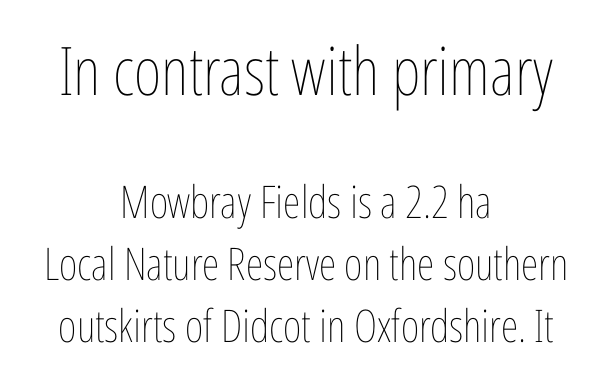
The image shows 67 px thin, condensed type, upright; set centered, normal line spacing (1.38x), normal letter spacing, not underlined; the first (top) block is 1.49x larger; low stroke contrast and a medium x-height.
